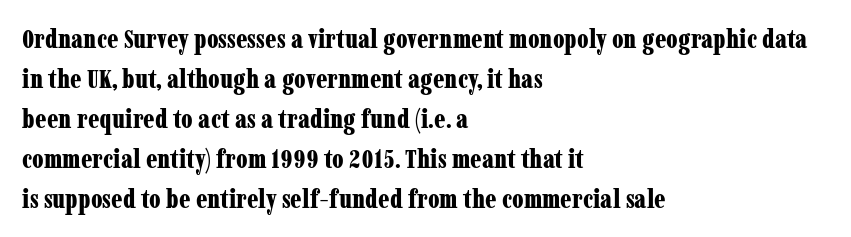
{"italic": "no", "bold": "yes", "underline": "no", "align": "left", "line_spacing": "normal", "line_spacing_ratio": 1.48, "letter_spacing": "normal", "letter_spacing_em": 0.0, "glyph_px": 27}
